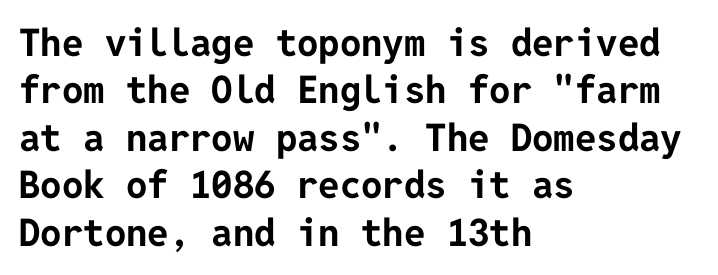
The image shows 38 px bold sans-serif type, upright; set left-aligned, normal line spacing (1.25x), normal letter spacing, not underlined; low stroke contrast and a medium x-height.
